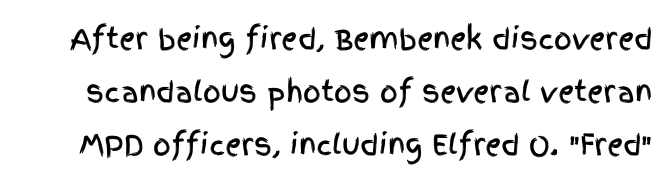
The image shows 28 px condensed sans-serif type, upright; set loose line spacing (1.9x), normal letter spacing, not underlined; a large x-height.
